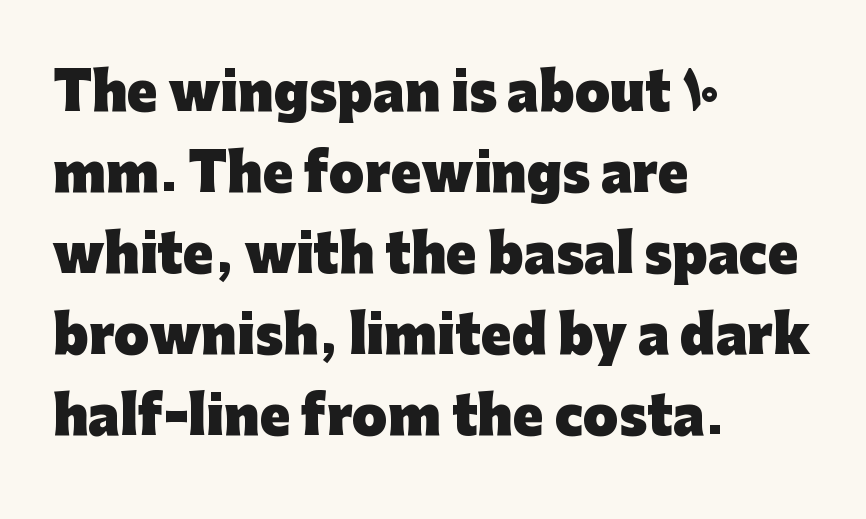
The image shows 51 px heavy sans-serif type, upright; set left-aligned, normal line spacing (1.59x), normal letter spacing, not underlined; low stroke contrast and a medium x-height.
